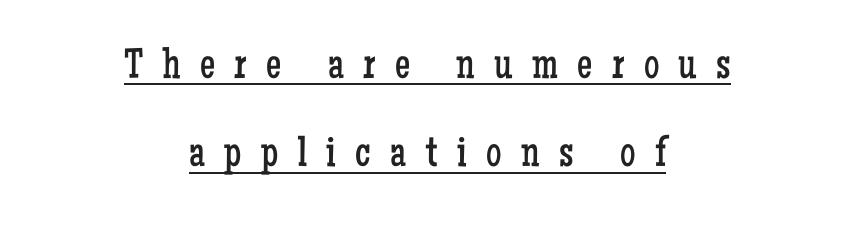
The image shows 43 px regular-weight, condensed serif type, upright; set centered, loose line spacing (2.05x), unusually wide letter spacing (+0.45 em), underlined; low stroke contrast and a medium x-height.
